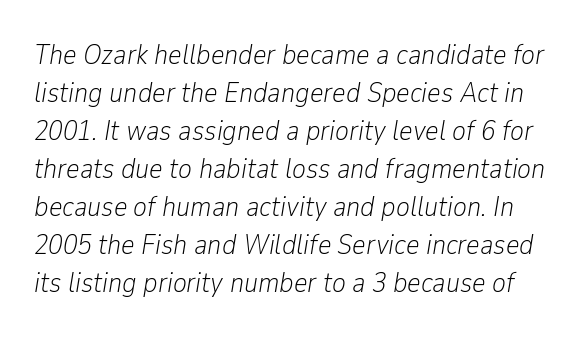
{"italic": "yes", "lean": "right", "slant_degrees": 9, "bold": "no", "weight": "light", "width": "condensed", "stroke_contrast": "low", "x_height": "medium", "monospaced": "no", "underline": "no", "line_spacing": "normal", "line_spacing_ratio": 1.31, "letter_spacing": "normal", "letter_spacing_em": 0.0, "glyph_px": 29}
